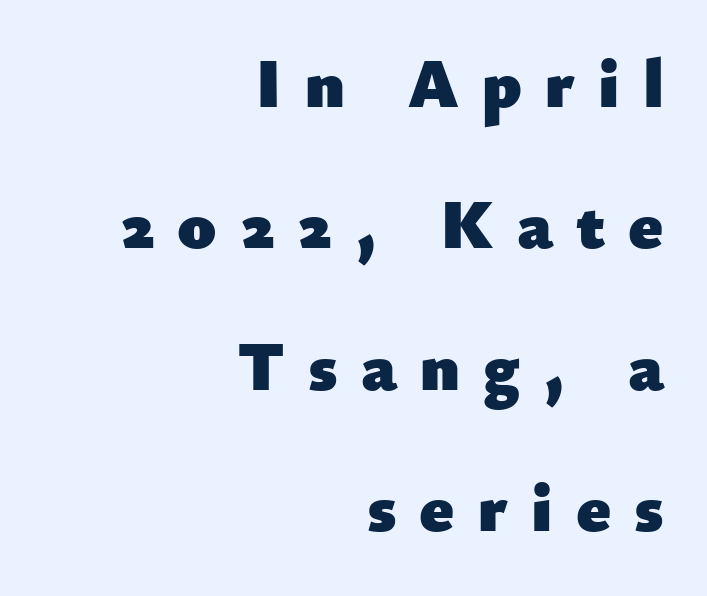
Q: Is the text bold? A: Yes.
Q: Is the text italic (slanted)? A: No, it is upright.
Q: Is the typeface a serif or a sans-serif typeface? A: Sans-serif.
Q: Is the text underlined? A: No.
Q: How is the paragraph aligned? A: Right-aligned.
Q: Is the spacing between letters normal or unusually wide? A: Unusually wide.
Q: Is the spacing between lines tight, normal or loose? A: Loose.
Q: Width (condensed, normal, or wide)? A: Normal.
Q: Stroke contrast? A: Low.
Q: x-height? A: Small.
Q: Monospaced? A: No.
